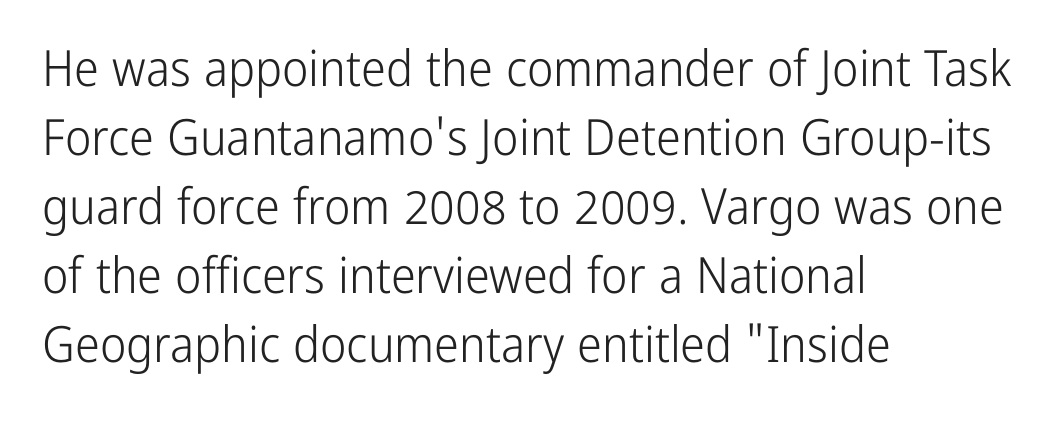
{"serif": "no", "italic": "no", "bold": "no", "weight": "light", "width": "condensed", "stroke_contrast": "low", "x_height": "medium", "monospaced": "no", "underline": "no", "align": "left", "line_spacing": "normal", "line_spacing_ratio": 1.38, "letter_spacing": "normal", "letter_spacing_em": 0.0, "glyph_px": 50}
